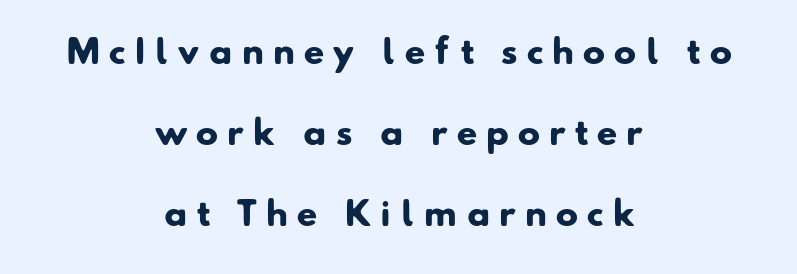
{"serif": "no", "bold": "yes", "weight": "heavy", "width": "normal", "stroke_contrast": "low", "x_height": "small", "monospaced": "no", "underline": "no", "align": "center", "line_spacing": "loose", "line_spacing_ratio": 2.45, "letter_spacing": "wide", "letter_spacing_em": 0.28, "glyph_px": 33}
